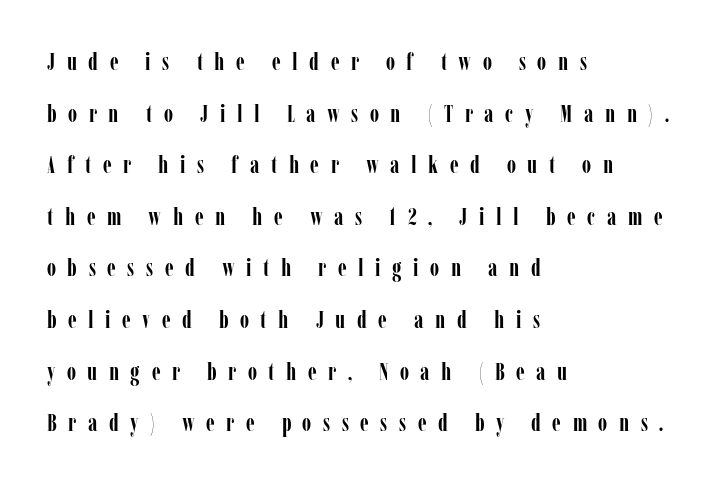
Q: Is the text bold? A: Yes.
Q: Is the text italic (slanted)? A: No, it is upright.
Q: Is the text underlined? A: No.
Q: How is the paragraph aligned? A: Left-aligned.
Q: Is the spacing between letters normal or unusually wide? A: Unusually wide.
Q: Is the spacing between lines tight, normal or loose? A: Loose.
